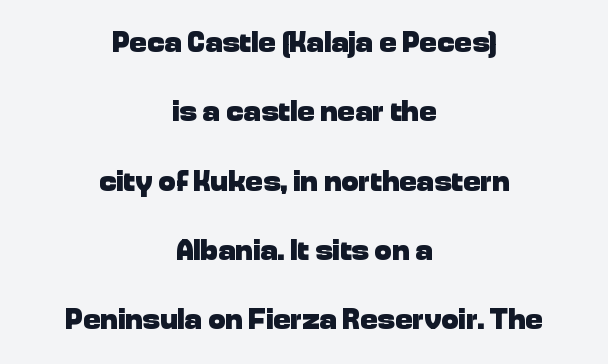
Q: Is the text bold? A: Yes.
Q: Is the text italic (slanted)? A: No, it is upright.
Q: Is the typeface a serif or a sans-serif typeface? A: Sans-serif.
Q: Is the text underlined? A: No.
Q: How is the paragraph aligned? A: Centered.
Q: Is the spacing between letters normal or unusually wide? A: Normal.
Q: Is the spacing between lines tight, normal or loose? A: Loose.
Q: Width (condensed, normal, or wide)? A: Normal.
Q: Stroke contrast? A: Low.
Q: x-height? A: Medium.
Q: Monospaced? A: No.
